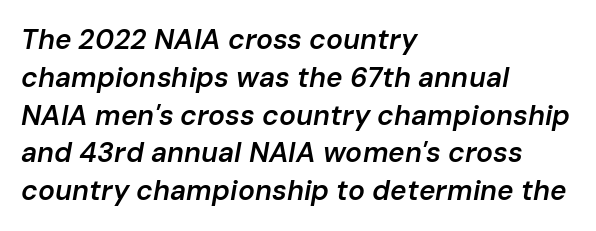
Q: Is the text bold? A: Semi-bold.
Q: Is the text italic (slanted)? A: Yes, it leans right by about 10 degrees.
Q: Is the text underlined? A: No.
Q: How is the paragraph aligned? A: Left-aligned.
Q: Is the spacing between letters normal or unusually wide? A: Normal.
Q: Is the spacing between lines tight, normal or loose? A: Normal.
Q: Width (condensed, normal, or wide)? A: Normal.
Q: Stroke contrast? A: Low.
Q: x-height? A: Medium.
Q: Monospaced? A: No.
